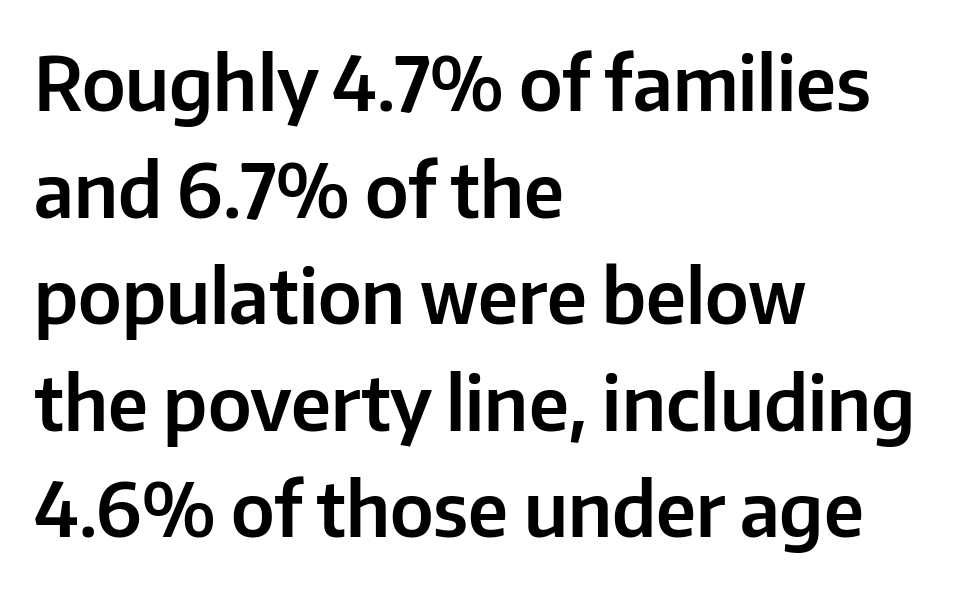
Q: Is the text italic (slanted)? A: No, it is upright.
Q: Is the typeface a serif or a sans-serif typeface? A: Sans-serif.
Q: Is the text underlined? A: No.
Q: How is the paragraph aligned? A: Left-aligned.
Q: Is the spacing between letters normal or unusually wide? A: Normal.
Q: Is the spacing between lines tight, normal or loose? A: Normal.
Q: Width (condensed, normal, or wide)? A: Normal.
Q: Stroke contrast? A: Low.
Q: x-height? A: Medium.
Q: Monospaced? A: No.
